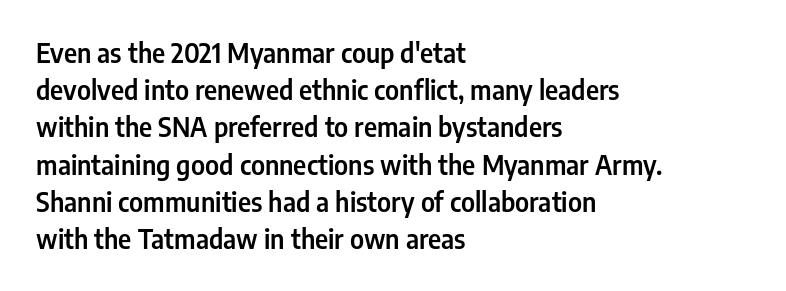
{"italic": "no", "underline": "no", "align": "left", "line_spacing": "normal", "line_spacing_ratio": 1.43, "letter_spacing": "normal", "letter_spacing_em": 0.0, "glyph_px": 26}
